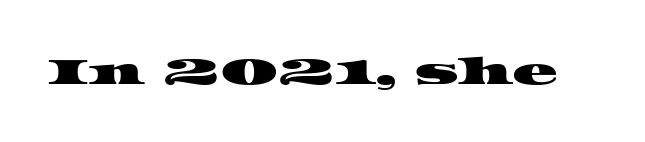
{"serif": "yes", "width": "wide", "stroke_contrast": "high", "x_height": "large", "monospaced": "no", "underline": "no", "letter_spacing": "normal", "letter_spacing_em": 0.0, "glyph_px": 38}
